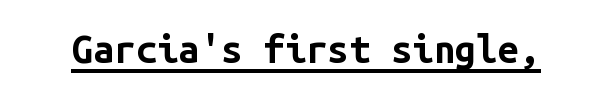
Q: Is the text bold? A: Yes.
Q: Is the text italic (slanted)? A: No, it is upright.
Q: Is the typeface a serif or a sans-serif typeface? A: Sans-serif.
Q: Is the text underlined? A: Yes.
Q: Is the spacing between letters normal or unusually wide? A: Normal.
Q: Width (condensed, normal, or wide)? A: Normal.
Q: Stroke contrast? A: Low.
Q: x-height? A: Medium.
Q: Monospaced? A: Yes.
